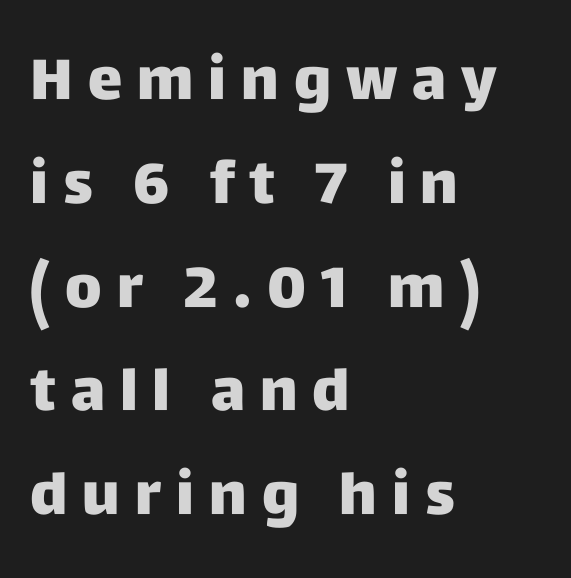
{"serif": "no", "italic": "no", "bold": "yes", "weight": "heavy", "width": "normal", "stroke_contrast": "low", "x_height": "large", "monospaced": "no", "underline": "no", "align": "left", "line_spacing_ratio": 1.79, "letter_spacing": "wide", "letter_spacing_em": 0.26, "glyph_px": 58}
